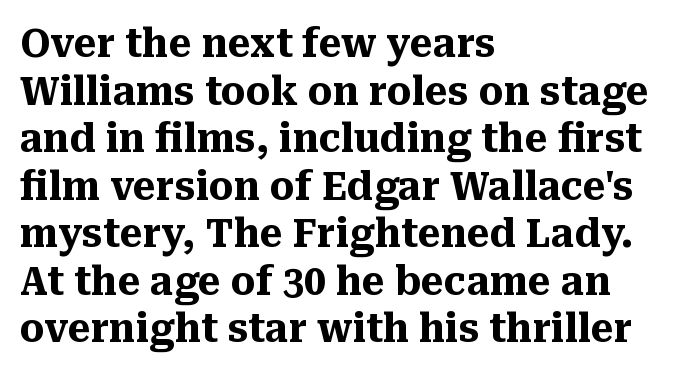
Unmarked baselines from the first word to the last. Where is the straight margin? On the left. The horizontal fit of the characters is conventional and even. Typographic density is high because the face is bold.
